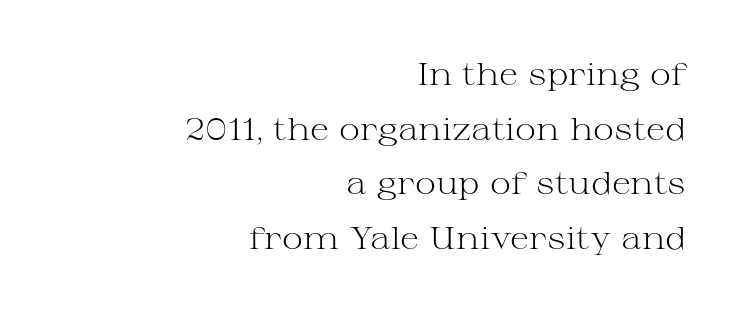
Is the stroke heavy? The answer is a plain regular-or-lighter. The compositor pushed each line to the right boundary. Ascenders rise straight up at ninety degrees. Nothing unusual about the tracking: characters are spaced as the font intends. The space beneath each line is pristine and unruled. Serifs: yes, visible at the terminals of the letterforms.
